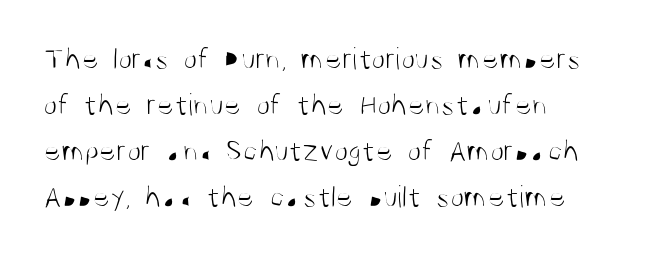
The image shows 32 px light, condensed sans-serif type, upright; set left-aligned, normal line spacing (1.44x), normal letter spacing, not underlined; medium stroke contrast and a large x-height.
